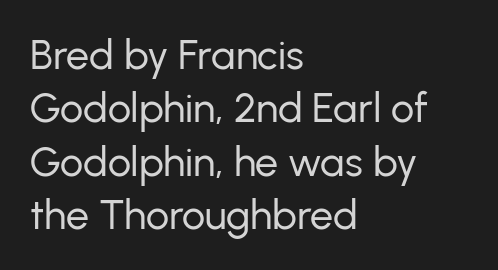
{"serif": "no", "italic": "no", "bold": "no", "weight": "regular", "width": "normal", "stroke_contrast": "low", "x_height": "medium", "monospaced": "no", "underline": "no", "align": "left", "line_spacing": "normal", "line_spacing_ratio": 1.3, "letter_spacing": "normal", "letter_spacing_em": 0.0, "glyph_px": 41}
